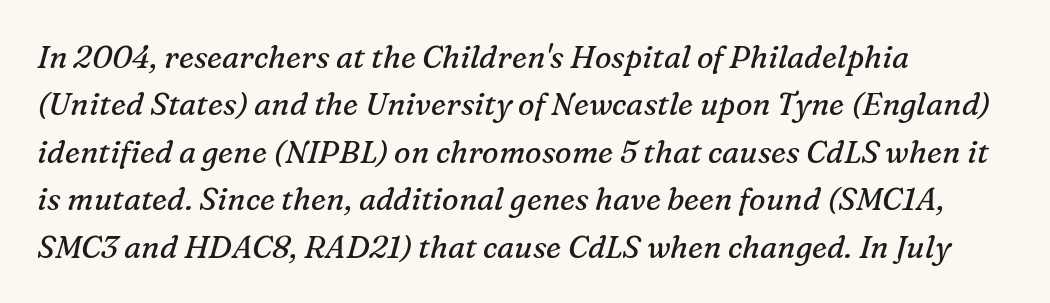
The image shows 31 px regular-weight serif type, italic (leaning right); set left-aligned, normal line spacing (1.53x), normal letter spacing, not underlined; medium stroke contrast and a medium x-height.
